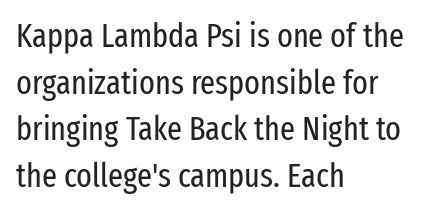
Q: Is the text bold? A: No.
Q: Is the text italic (slanted)? A: No, it is upright.
Q: Is the typeface a serif or a sans-serif typeface? A: Sans-serif.
Q: Is the text underlined? A: No.
Q: How is the paragraph aligned? A: Left-aligned.
Q: Is the spacing between letters normal or unusually wide? A: Normal.
Q: Is the spacing between lines tight, normal or loose? A: Normal.
Q: Width (condensed, normal, or wide)? A: Condensed.
Q: Stroke contrast? A: Low.
Q: x-height? A: Medium.
Q: Monospaced? A: No.
